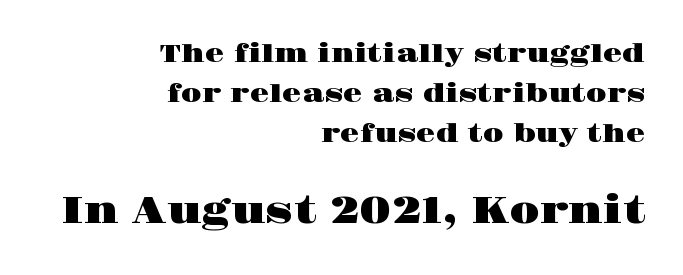
{"serif": "yes", "italic": "no", "width": "wide", "stroke_contrast": "high", "x_height": "large", "monospaced": "no", "underline": "no", "align": "right", "line_spacing": "normal", "line_spacing_ratio": 1.61, "letter_spacing": "normal", "letter_spacing_em": 0.0, "larger_block": "second", "size_ratio": 1.48, "glyph_px": 37}
